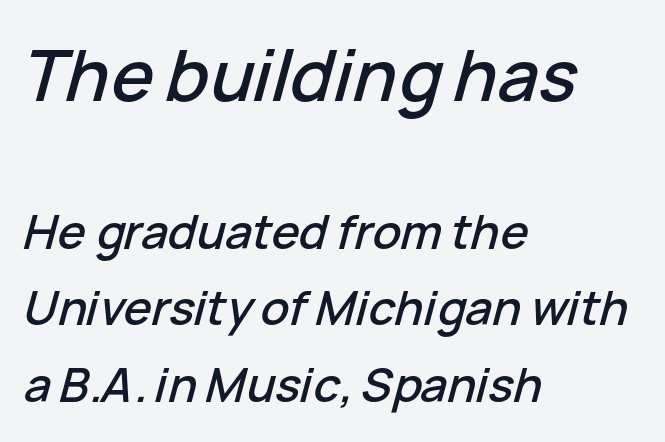
Proportional: the letters do not fall into vertical columns. Notice how the passage keeps a crisp vertical edge on the left only. The words here are not underlined. Observe the ordinary spacing: letters are neighbours, not strangers.
